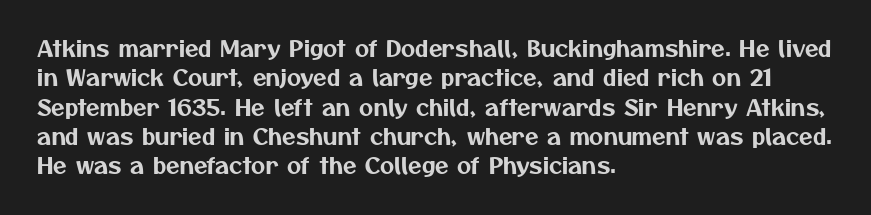
{"underline": "no", "align": "left", "line_spacing": "normal", "line_spacing_ratio": 1.33, "letter_spacing": "normal", "letter_spacing_em": 0.0, "glyph_px": 22}
